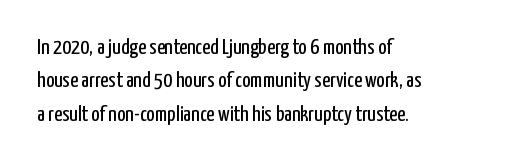
{"italic": "no", "bold": "no", "underline": "no", "align": "left", "line_spacing": "normal", "line_spacing_ratio": 1.52, "letter_spacing": "normal", "letter_spacing_em": 0.0, "glyph_px": 22}
